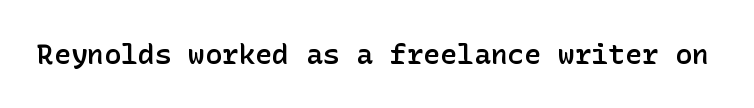
The image shows 28 px semibold sans-serif type, upright; set normal letter spacing, not underlined; low stroke contrast and a medium x-height.
